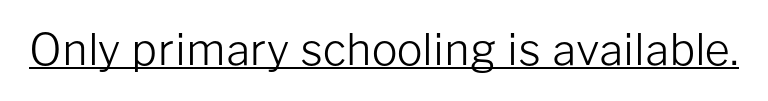
The image shows 43 px light sans-serif type, upright; set normal letter spacing, underlined; low stroke contrast and a medium x-height.
